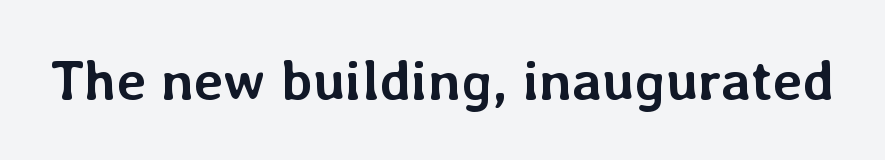
Posture: straight, roman, zero tilt. The specimen omits any rule beneath the text block's lines. Tracking here is standard; glyphs follow each other at the usual distance. The letters advance in unequal steps, a hallmark of proportional type. Plenty of ink on the page — the face is bold.
